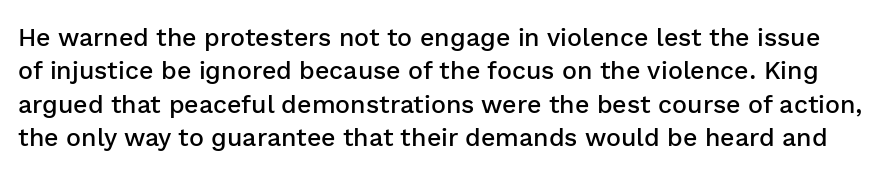
Q: Is the text bold? A: Semi-bold.
Q: Is the text italic (slanted)? A: No, it is upright.
Q: Is the text underlined? A: No.
Q: Is the spacing between letters normal or unusually wide? A: Normal.
Q: Is the spacing between lines tight, normal or loose? A: Normal.
